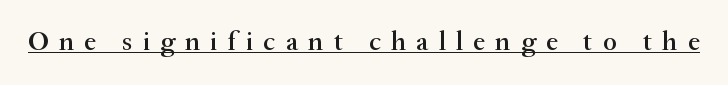
The passage shown has open, widely tracked lettering throughout. Each letter keeps its own natural width here, so spacing adapts to shape. To sum up the face: it has serifs. This is underlined copy, the kind a proofreader might mark for attention.
